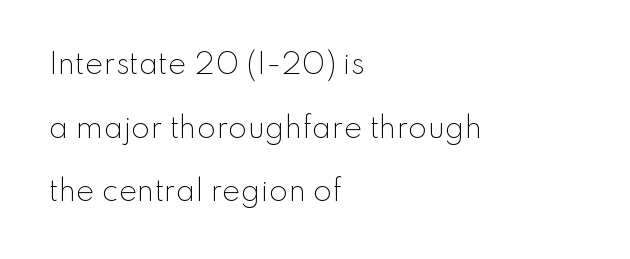
{"serif": "no", "italic": "no", "bold": "no", "weight": "light", "width": "normal", "stroke_contrast": "low", "x_height": "small", "monospaced": "no", "underline": "no", "align": "left", "line_spacing": "loose", "line_spacing_ratio": 2.27, "letter_spacing": "normal", "letter_spacing_em": 0.0, "glyph_px": 28}
